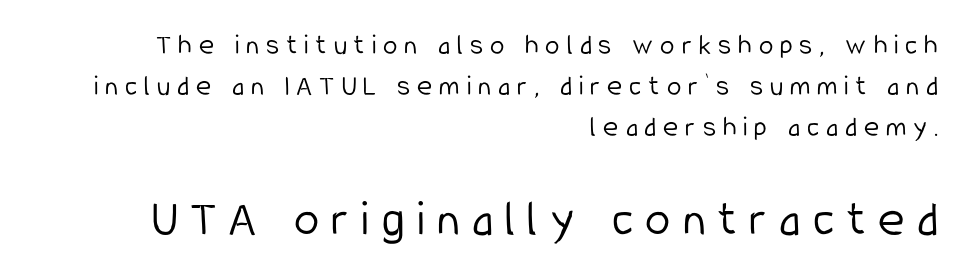
{"serif": "no", "italic": "no", "bold": "no", "weight": "light", "width": "condensed", "stroke_contrast": "low", "x_height": "medium", "monospaced": "no", "underline": "no", "align": "right", "line_spacing": "normal", "line_spacing_ratio": 1.42, "letter_spacing": "wide", "letter_spacing_em": 0.24, "larger_block": "second", "size_ratio": 1.76, "glyph_px": 51}
